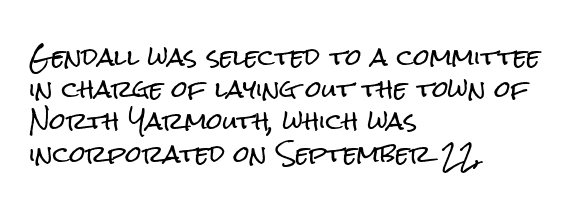
Q: Is the text italic (slanted)? A: No, it is upright.
Q: Is the text underlined? A: No.
Q: How is the paragraph aligned? A: Left-aligned.
Q: Is the spacing between letters normal or unusually wide? A: Normal.
Q: Is the spacing between lines tight, normal or loose? A: Normal.
